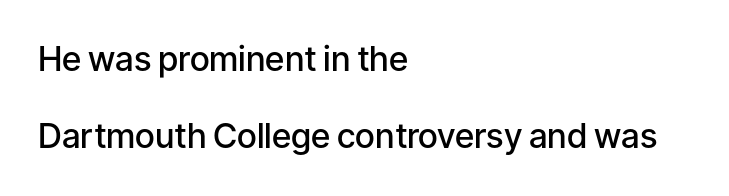
{"serif": "no", "italic": "no", "bold": "semi", "weight": "semibold", "width": "normal", "stroke_contrast": "low", "x_height": "medium", "monospaced": "no", "underline": "no", "align": "left", "line_spacing": "loose", "line_spacing_ratio": 2.27, "letter_spacing": "normal", "letter_spacing_em": 0.0, "glyph_px": 34}
